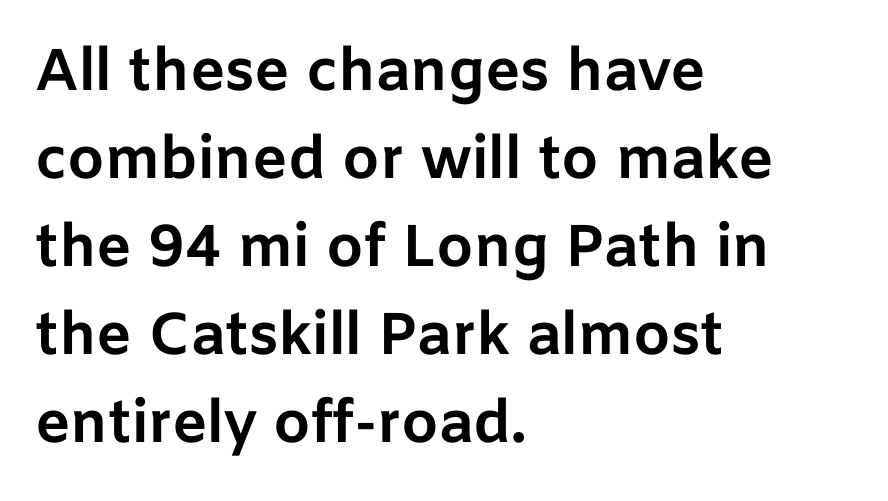
The area under the type is left untouched. Between one letter and the next there's only the usual sliver of space. Posture: straight, roman, zero tilt. Is this a sans? Yes — the strokes have no serifs.
